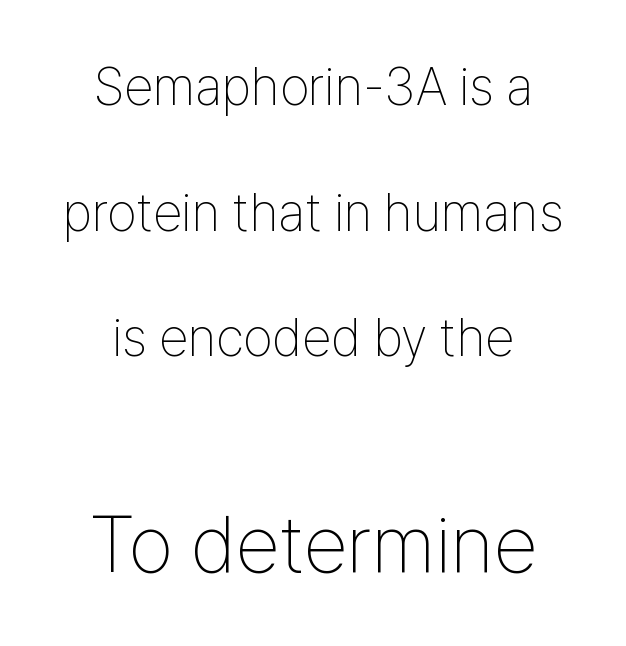
Unbolded letterforms with no extra heft. The space directly below the letters is spotless. Letter spacing: default. This sample is center-justified, so both line endings float freely. Type size steps up from the first block to the second. This rendering employs a face without finishing strokes, i.e., a sans-serif.
